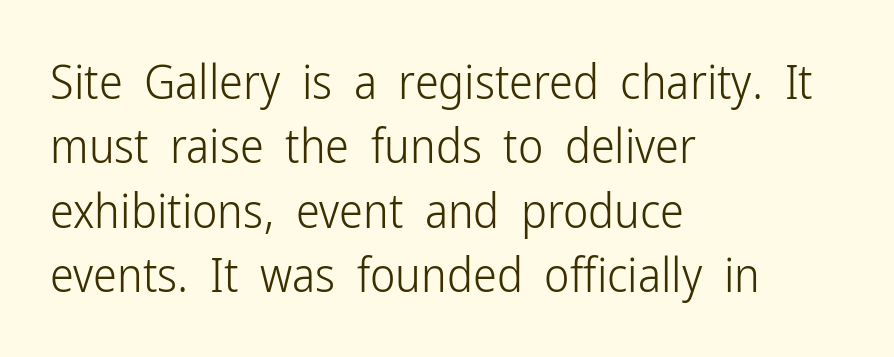
The image shows 48 px light, condensed sans-serif type, upright; set left-aligned, normal line spacing (1.34x), normal letter spacing, not underlined; low stroke contrast and a medium x-height.
